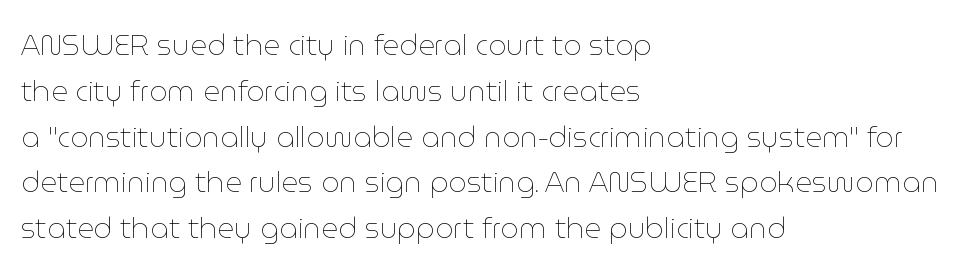
{"italic": "no", "bold": "no", "weight": "thin", "width": "normal", "stroke_contrast": "low", "x_height": "medium", "monospaced": "no", "underline": "no", "align": "left", "line_spacing": "normal", "line_spacing_ratio": 1.58, "letter_spacing": "normal", "letter_spacing_em": 0.0, "glyph_px": 29}
